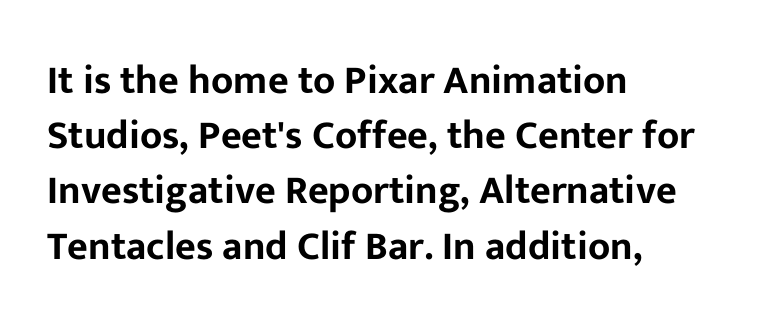
{"serif": "no", "italic": "no", "width": "normal", "stroke_contrast": "low", "x_height": "medium", "monospaced": "no", "underline": "no", "align": "left", "line_spacing": "normal", "line_spacing_ratio": 1.38, "letter_spacing": "normal", "letter_spacing_em": 0.0, "glyph_px": 40}
